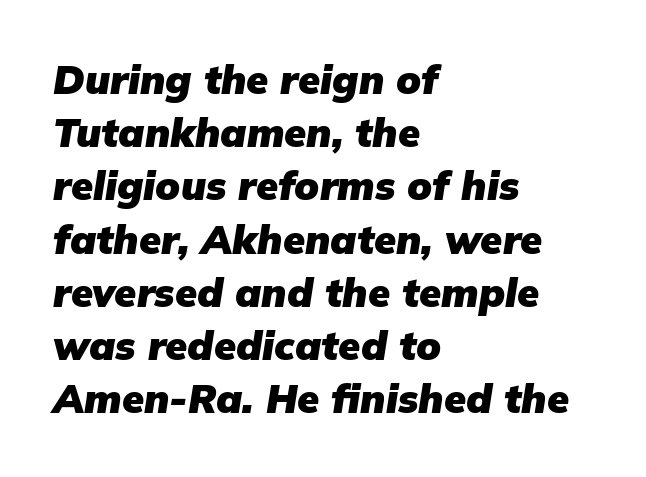
{"italic": "yes", "lean": "right", "slant_degrees": 9, "bold": "yes", "weight": "heavy", "width": "normal", "stroke_contrast": "low", "x_height": "medium", "monospaced": "no", "underline": "no", "align": "left", "line_spacing": "normal", "line_spacing_ratio": 1.33, "letter_spacing": "normal", "letter_spacing_em": 0.0, "glyph_px": 40}
